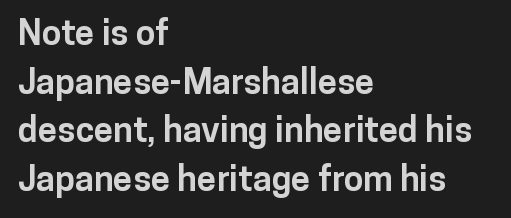
The image shows 35 px bold sans-serif type, upright; set left-aligned, normal line spacing (1.39x), normal letter spacing, not underlined; low stroke contrast and a medium x-height.
